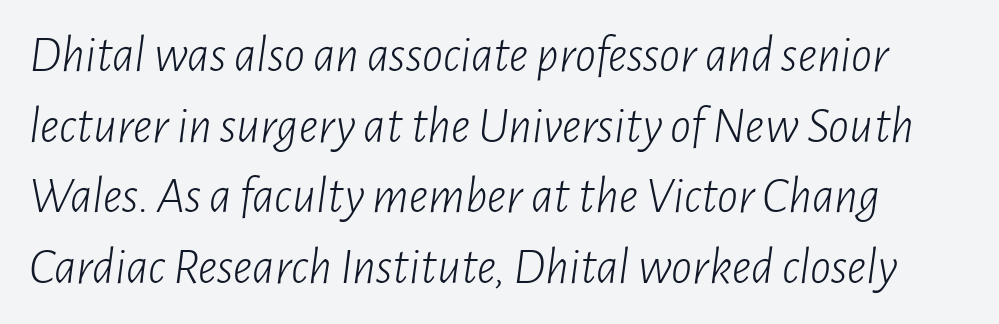
Between one letter and the next there's only the usual sliver of space. Note the varied advance widths — an 'i' is clearly narrower than an 'm'. Is the stroke heavy? The answer is a plain regular-or-lighter. When letters slant like this, we call the style italic. Check under the words: just untouched page. The line-height multiplier appears to be the usual default.
